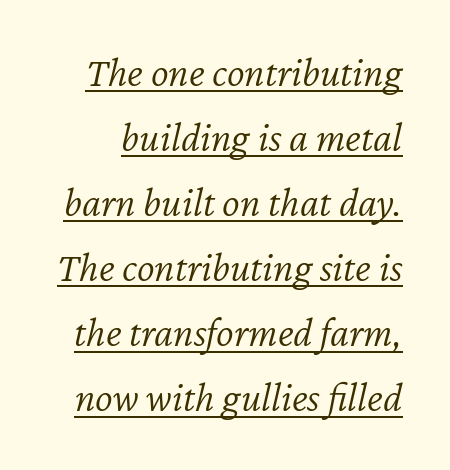
The image shows 42 px light type, italic (leaning right); set normal line spacing (1.55x), normal letter spacing, underlined; low stroke contrast and a medium x-height.
